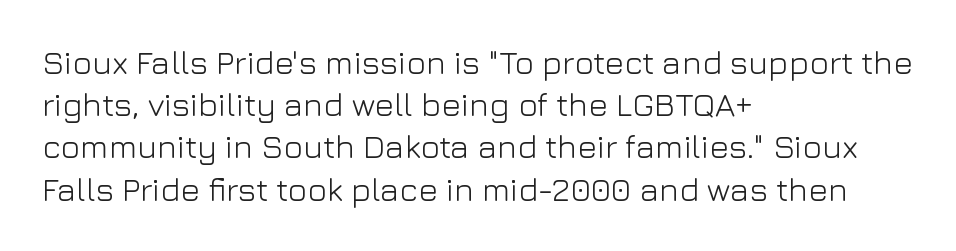
The image shows 33 px light sans-serif type, upright; set left-aligned, normal line spacing (1.28x), normal letter spacing, not underlined; low stroke contrast and a medium x-height.
